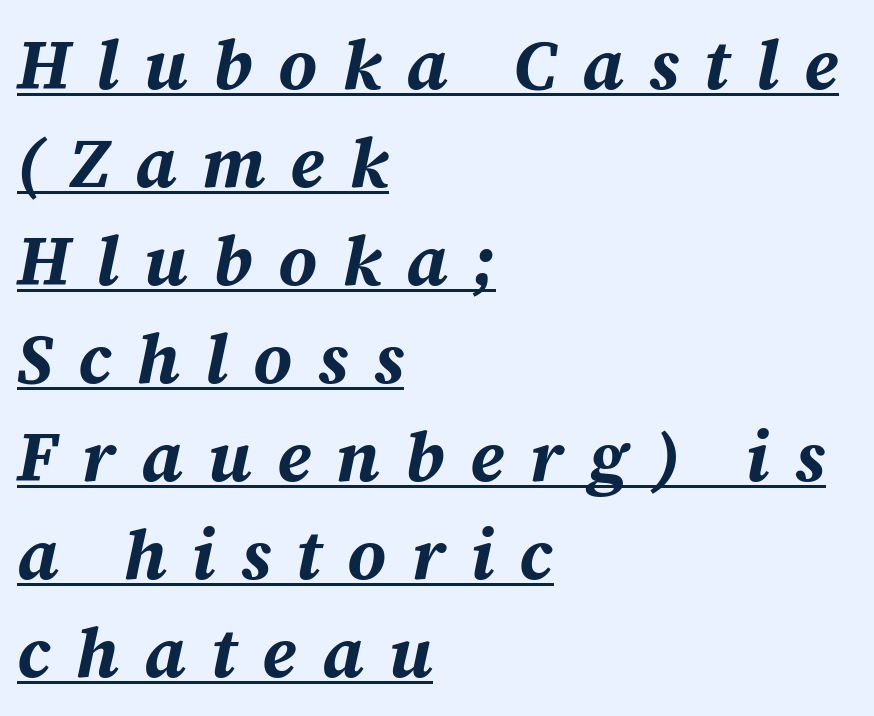
The rendering uses a bold face; every stroke is thick and dark. Here the glyphs are tracked loosely, breaking word shapes into spaced letters. Left-aligned paragraph, ragged on the right. The passage shown is typed in a proportional face where columns would drift. Notice how the stems are inclined rather than vertical — that's the hallmark of italics. What's the leading like? Ordinary, nothing unusual.
